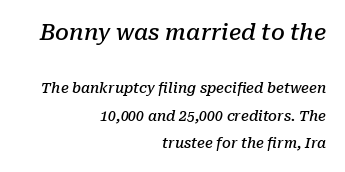
{"italic": "yes", "lean": "right", "slant_degrees": 10, "bold": "semi", "underline": "no", "align": "right", "line_spacing": "loose", "line_spacing_ratio": 1.97, "letter_spacing": "normal", "letter_spacing_em": 0.0, "larger_block": "first", "size_ratio": 1.57, "glyph_px": 22}
